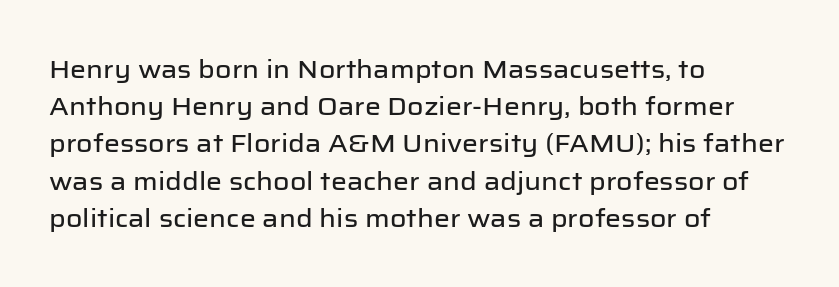
The image shows 25 px text type, upright; set left-aligned, normal line spacing (1.49x), normal letter spacing, not underlined.
